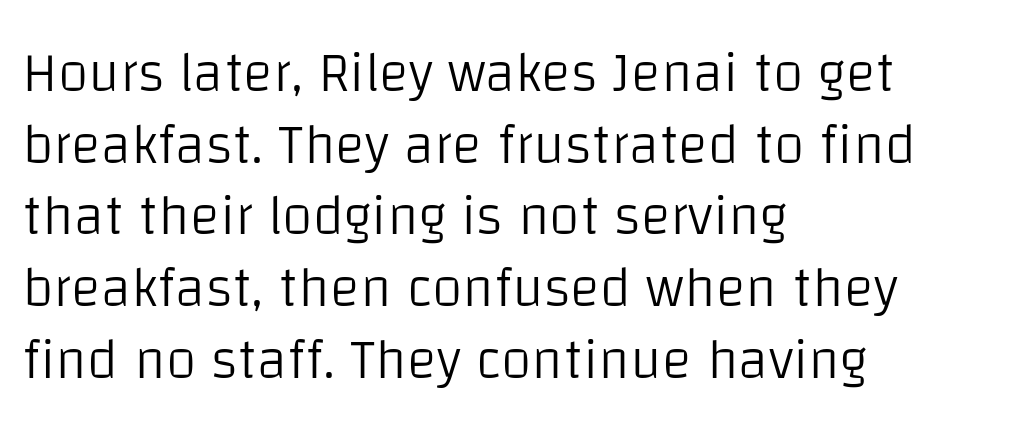
Q: Is the text bold? A: No.
Q: Is the text italic (slanted)? A: No, it is upright.
Q: Is the typeface a serif or a sans-serif typeface? A: Sans-serif.
Q: Is the text underlined? A: No.
Q: How is the paragraph aligned? A: Left-aligned.
Q: Is the spacing between letters normal or unusually wide? A: Normal.
Q: Is the spacing between lines tight, normal or loose? A: Normal.
Q: Width (condensed, normal, or wide)? A: Normal.
Q: Stroke contrast? A: Low.
Q: x-height? A: Large.
Q: Monospaced? A: No.
